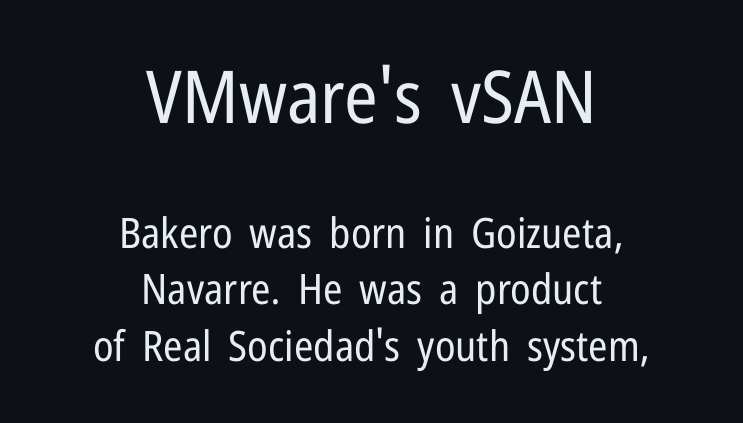
{"serif": "no", "italic": "no", "bold": "no", "weight": "regular", "width": "condensed", "stroke_contrast": "low", "x_height": "medium", "monospaced": "no", "underline": "no", "align": "center", "line_spacing": "normal", "line_spacing_ratio": 1.34, "letter_spacing": "normal", "letter_spacing_em": 0.0, "larger_block": "first", "size_ratio": 1.74, "glyph_px": 73}
